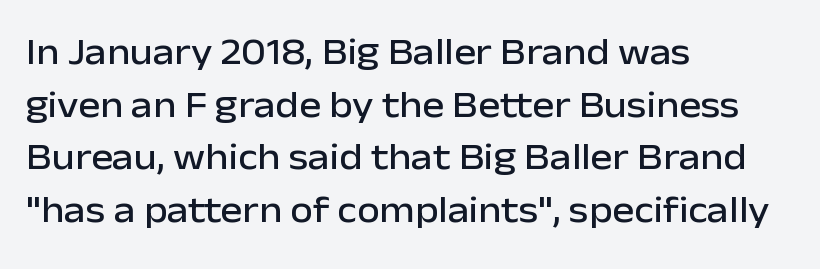
Q: Is the text italic (slanted)? A: No, it is upright.
Q: Is the typeface a serif or a sans-serif typeface? A: Sans-serif.
Q: Is the text underlined? A: No.
Q: How is the paragraph aligned? A: Left-aligned.
Q: Is the spacing between letters normal or unusually wide? A: Normal.
Q: Is the spacing between lines tight, normal or loose? A: Normal.
Q: Width (condensed, normal, or wide)? A: Normal.
Q: Stroke contrast? A: Low.
Q: x-height? A: Medium.
Q: Monospaced? A: No.
